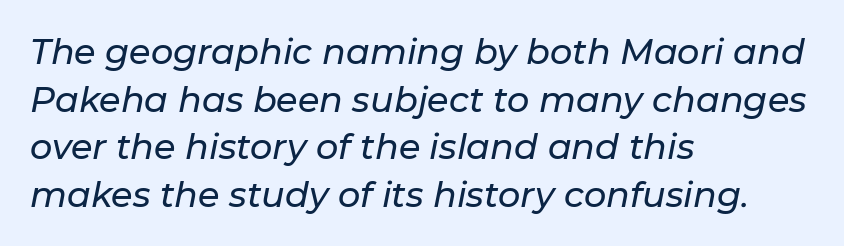
The image shows 35 px text type, italic (leaning right); set left-aligned, normal line spacing (1.36x), normal letter spacing, not underlined; low stroke contrast and a medium x-height.
